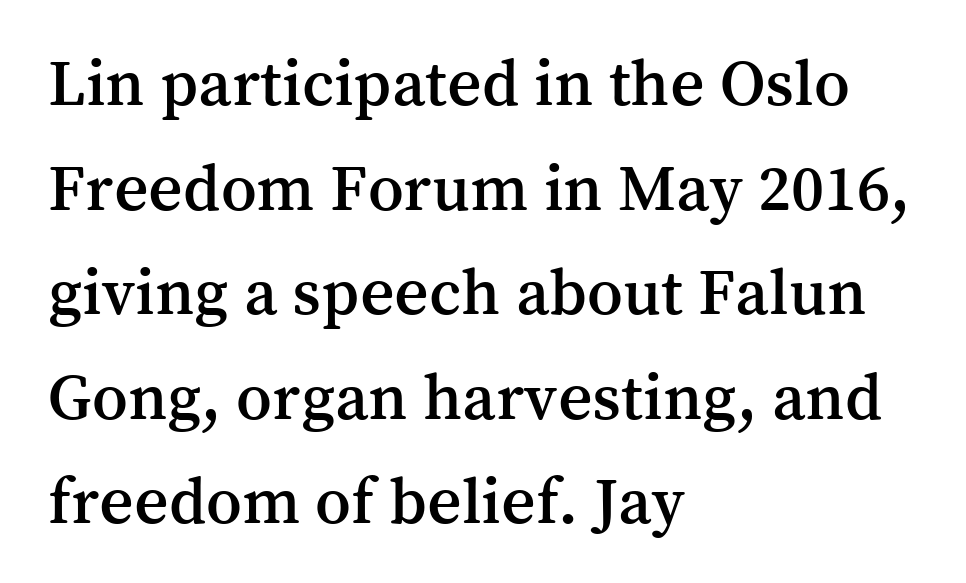
Q: Is the text italic (slanted)? A: No, it is upright.
Q: Is the typeface a serif or a sans-serif typeface? A: Serif.
Q: Is the text underlined? A: No.
Q: How is the paragraph aligned? A: Left-aligned.
Q: Is the spacing between letters normal or unusually wide? A: Normal.
Q: Is the spacing between lines tight, normal or loose? A: Normal.
Q: Width (condensed, normal, or wide)? A: Normal.
Q: Stroke contrast? A: Medium.
Q: x-height? A: Medium.
Q: Monospaced? A: No.
